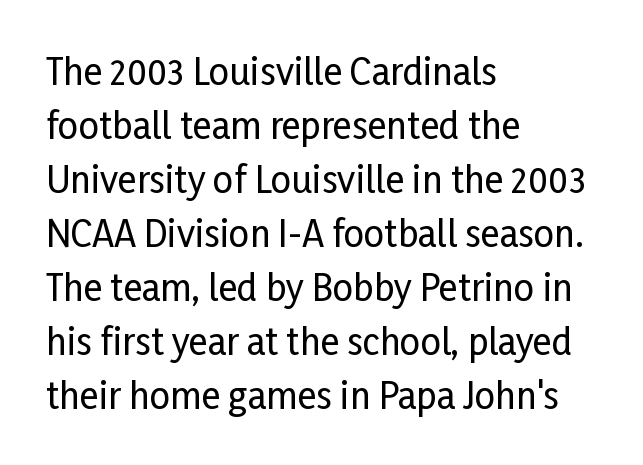
{"serif": "no", "italic": "no", "width": "condensed", "stroke_contrast": "low", "x_height": "medium", "monospaced": "no", "underline": "no", "align": "left", "line_spacing": "normal", "line_spacing_ratio": 1.5, "letter_spacing": "normal", "letter_spacing_em": 0.0, "glyph_px": 36}
